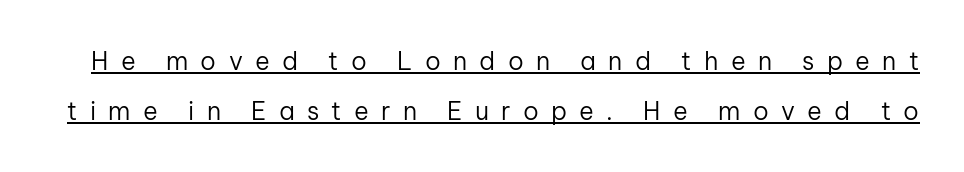
{"italic": "no", "bold": "no", "underline": "yes", "line_spacing": "loose", "line_spacing_ratio": 2.0, "letter_spacing": "wide", "letter_spacing_em": 0.49, "glyph_px": 25}
